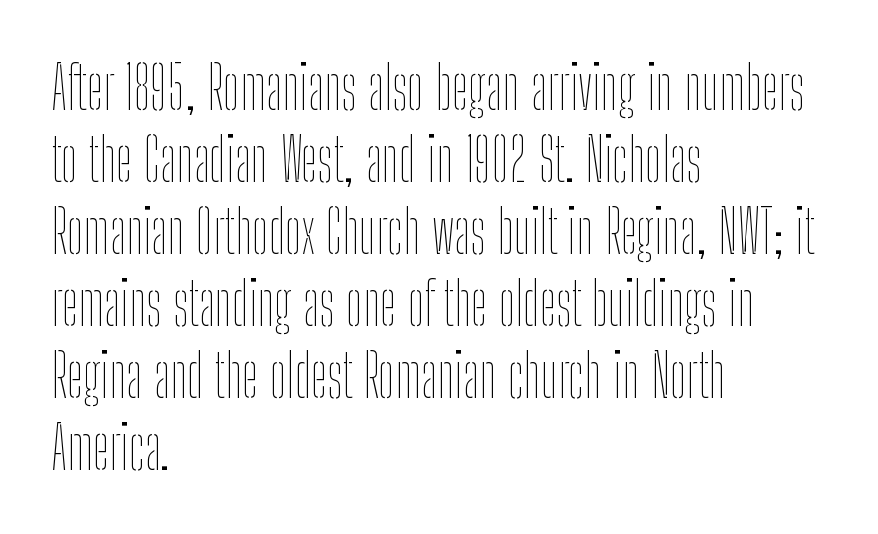
The image shows 59 px thin, condensed type, upright; set left-aligned, line spacing 1.22x, normal letter spacing, not underlined; low stroke contrast and a medium x-height.
